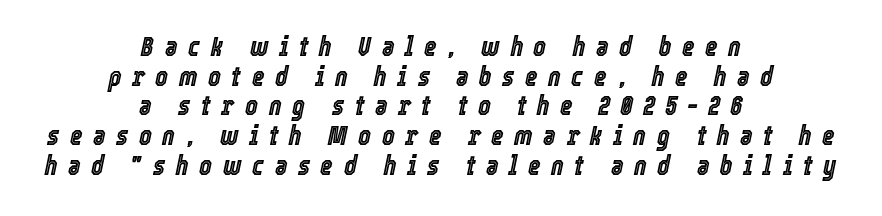
This is oblique type, the kind used for emphasis or titles. The space directly below the letters is spotless. Short note: letters widely spaced. The passage is arranged like a title page — every line centered. Quick note: interline space is minimal.
